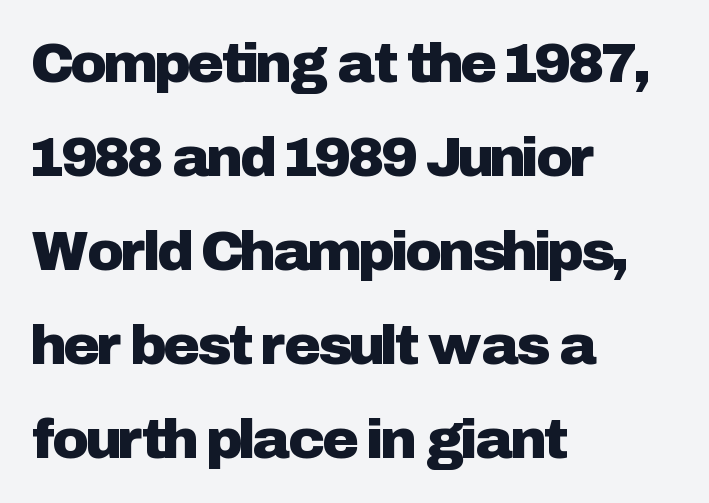
Q: Is the text italic (slanted)? A: No, it is upright.
Q: Is the typeface a serif or a sans-serif typeface? A: Sans-serif.
Q: Is the text underlined? A: No.
Q: How is the paragraph aligned? A: Left-aligned.
Q: Is the spacing between letters normal or unusually wide? A: Normal.
Q: Is the spacing between lines tight, normal or loose? A: Normal.
Q: Width (condensed, normal, or wide)? A: Normal.
Q: Stroke contrast? A: Low.
Q: x-height? A: Medium.
Q: Monospaced? A: No.
